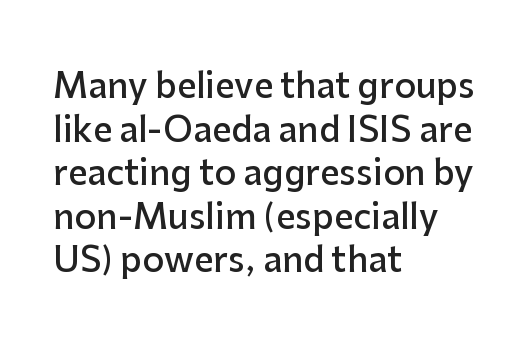
Note: no serifs on the glyphs. Rows of type keep a routine distance in the vertical direction. Compared with a centered layout, this one pins lines to the left instead. Notice how the stems are strictly vertical — no italics here. Short note: letters normally spaced. Moderately thickened strokes mark this as semibold type.
